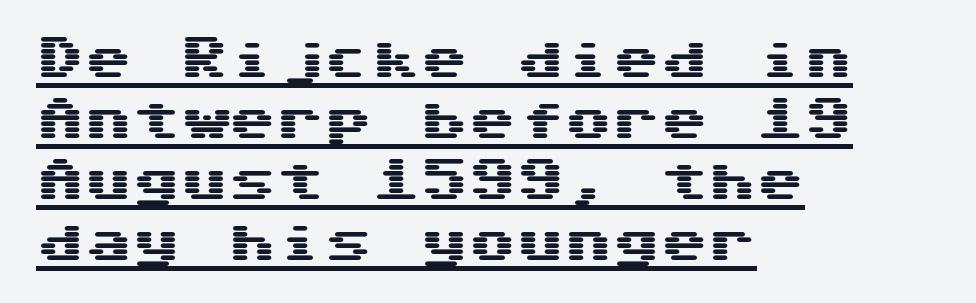
Grotesque or geometric, the face here clearly has no serifs. The tracking reads as untouched default to a designer's eye. The lettering is marked with a stroke running underneath it. These lines sit exactly where default settings would place them. Teacher's note: observe the even left margin — that is flush-left alignment. Upright lettering throughout.
